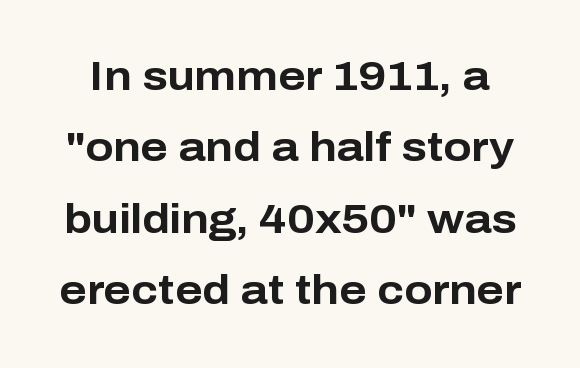
This sample has the flowing, uneven cadence of proportional lettering. The gaps between neighbouring characters are ordinary and unremarkable. Grotesque or geometric, the face here clearly has no serifs. Is the type bold? Yes — the strokes are clearly thick and heavy. The axis of the letterforms is exactly vertical. Just letters on the line, the space beneath them empty.
